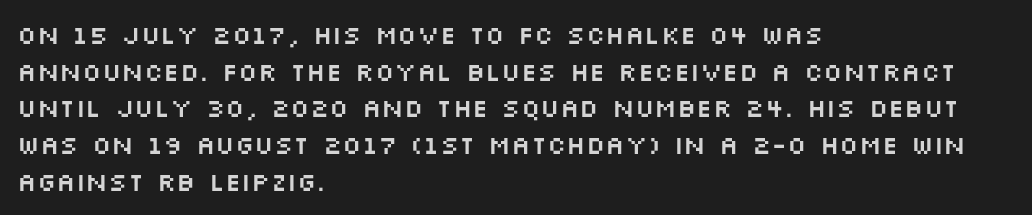
The image shows 26 px text type, upright; set left-aligned, normal line spacing (1.41x), normal letter spacing, not underlined.
